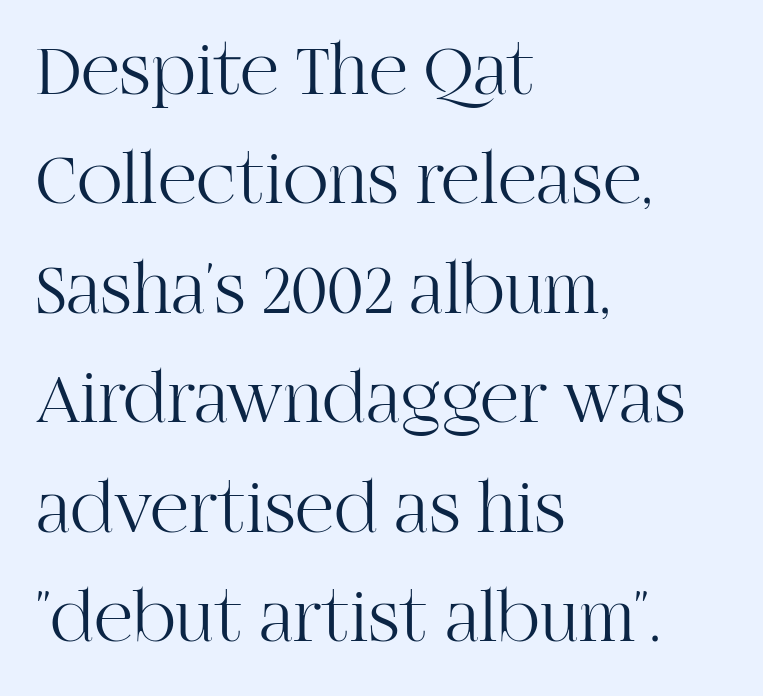
Left-aligned paragraph, ragged on the right. Check under the words: just untouched page. A quiet, ordinary-to-light weight characterises the typeface. Ordinary non-slanted type is in use. To sum up the face: it has serifs.
